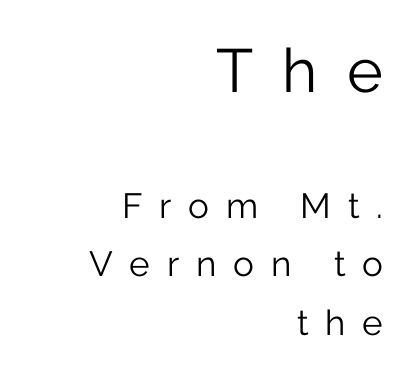
The face used here is proportionally spaced, like ordinary book or web type. A bare baseline throughout the passage. Between one letter and the next there's a generous, obvious gap. Does the lettering tilt? It doesn't — this is upright. The typeface has the unassuming heft of standard copy or less. The vertical gap from one line to the next is medium.
